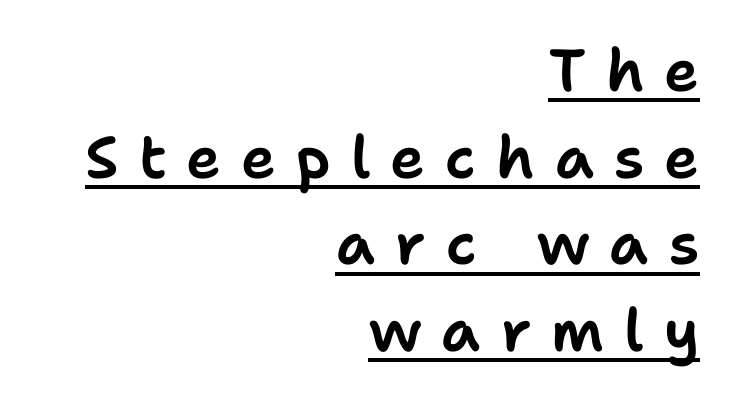
{"serif": "no", "italic": "no", "width": "normal", "stroke_contrast": "low", "x_height": "medium", "monospaced": "no", "underline": "yes", "align": "right", "line_spacing": "normal", "line_spacing_ratio": 1.47, "letter_spacing": "wide", "letter_spacing_em": 0.34, "glyph_px": 59}
